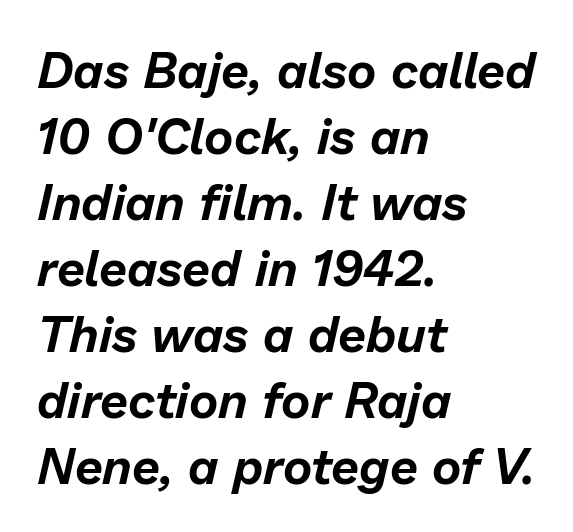
{"italic": "yes", "lean": "right", "slant_degrees": 13, "width": "normal", "stroke_contrast": "low", "x_height": "medium", "monospaced": "no", "underline": "no", "align": "left", "line_spacing": "normal", "line_spacing_ratio": 1.32, "letter_spacing": "normal", "letter_spacing_em": 0.0, "glyph_px": 50}
